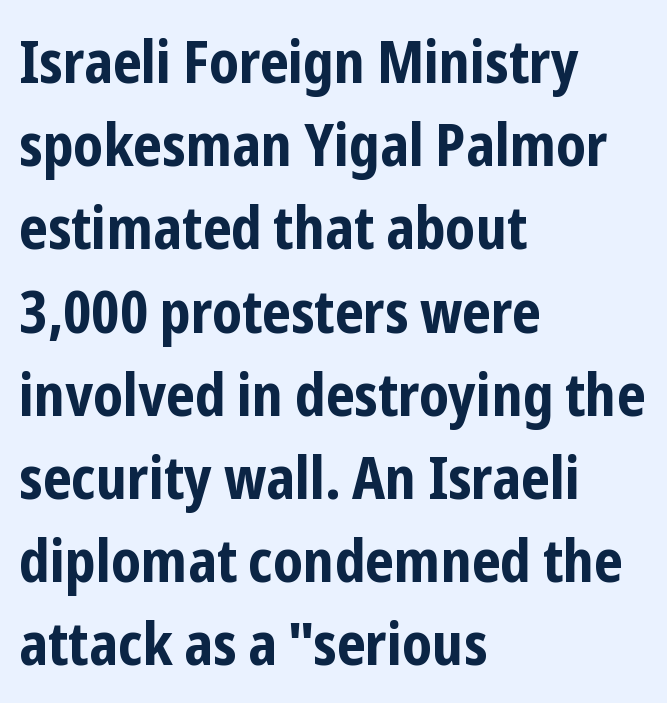
{"serif": "no", "italic": "no", "bold": "yes", "weight": "bold", "width": "condensed", "stroke_contrast": "low", "x_height": "medium", "monospaced": "no", "underline": "no", "align": "left", "line_spacing": "normal", "line_spacing_ratio": 1.41, "letter_spacing": "normal", "letter_spacing_em": 0.0, "glyph_px": 59}
